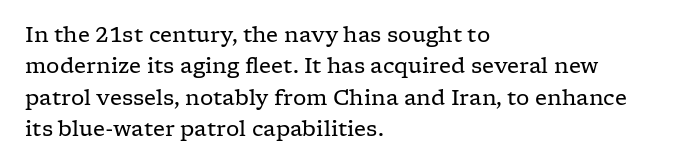
The image shows 21 px text type, upright; set left-aligned, normal line spacing (1.49x), normal letter spacing, not underlined.
